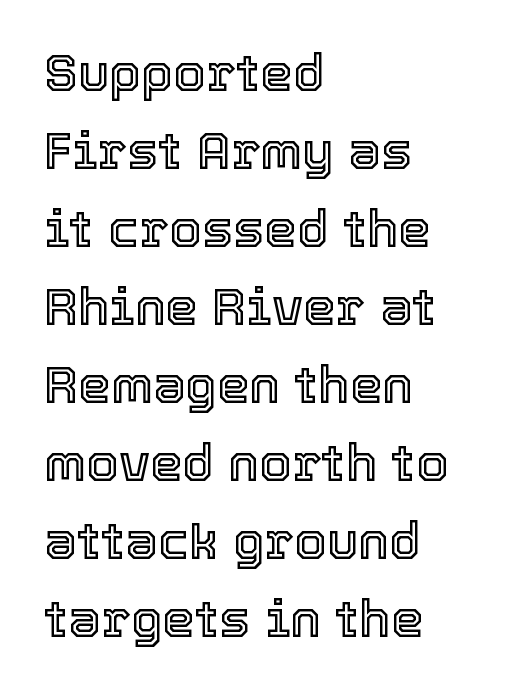
The image shows 52 px text type, upright; set left-aligned, normal line spacing (1.5x), normal letter spacing, not underlined; a medium x-height.
